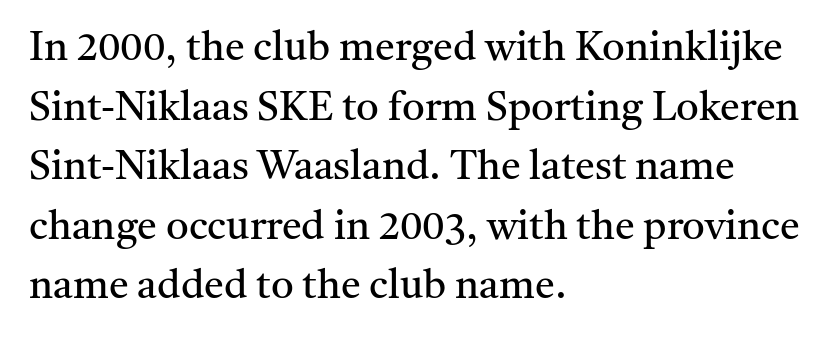
The image shows 40 px regular-weight serif type, upright; set left-aligned, normal line spacing (1.49x), normal letter spacing, not underlined; medium stroke contrast and a medium x-height.
